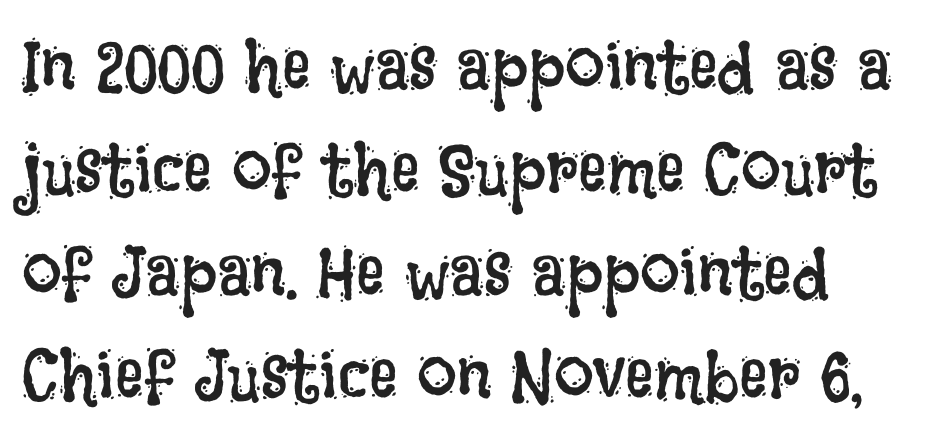
Q: Is the text bold? A: No.
Q: Is the text italic (slanted)? A: No, it is upright.
Q: Is the text underlined? A: No.
Q: Is the spacing between letters normal or unusually wide? A: Normal.
Q: Is the spacing between lines tight, normal or loose? A: Normal.
Q: Width (condensed, normal, or wide)? A: Condensed.
Q: Stroke contrast? A: Low.
Q: x-height? A: Large.
Q: Monospaced? A: No.
